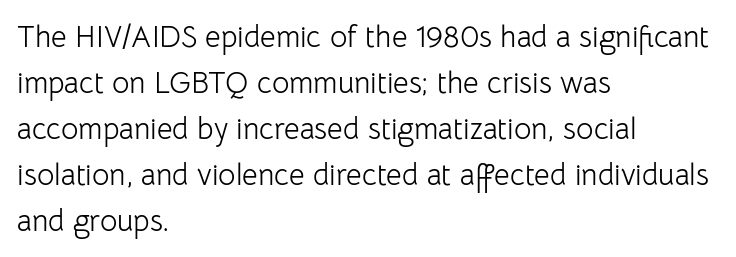
Q: Is the text bold? A: No.
Q: Is the text italic (slanted)? A: No, it is upright.
Q: Is the typeface a serif or a sans-serif typeface? A: Sans-serif.
Q: Is the text underlined? A: No.
Q: How is the paragraph aligned? A: Left-aligned.
Q: Is the spacing between letters normal or unusually wide? A: Normal.
Q: Is the spacing between lines tight, normal or loose? A: Normal.
Q: Width (condensed, normal, or wide)? A: Normal.
Q: Stroke contrast? A: Low.
Q: x-height? A: Medium.
Q: Monospaced? A: No.
